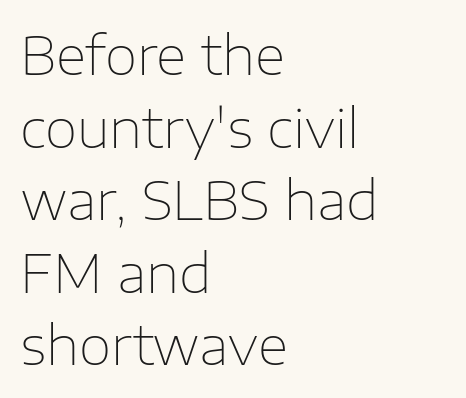
Is there much room between lines? A standard amount, neither cramped nor airy. The letters carry no serifs — their stems end cleanly without finishing strokes. Only glyphs here, with clear space below each row. Layout note: lines flush left.
